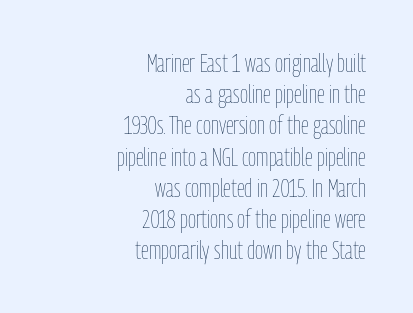
{"italic": "no", "bold": "no", "underline": "no", "align": "right", "line_spacing": "normal", "line_spacing_ratio": 1.25, "letter_spacing": "normal", "letter_spacing_em": 0.0, "glyph_px": 25}
